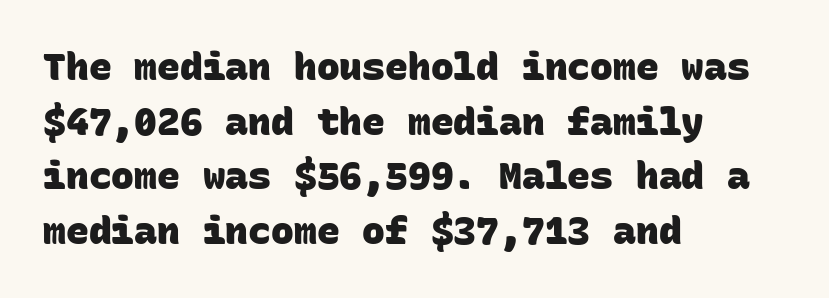
The image shows 38 px heavy sans-serif type, monospaced; set left-aligned, normal line spacing (1.44x), normal letter spacing, not underlined; low stroke contrast and a large x-height.
